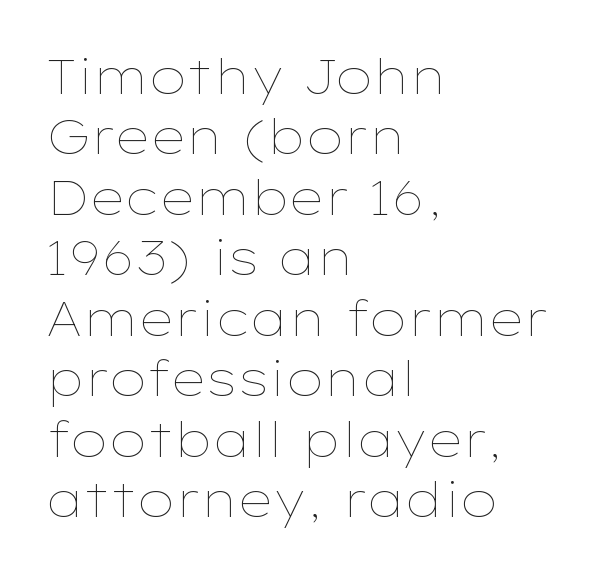
Does extra space separate the letters? No, they use regular spacing. Ascenders rise straight up at ninety degrees. How would I describe the line gaps? Plain and ordinary. The foot of each line stays bare and open. A quiet, ordinary-to-light weight characterises the typeface. This rendering uses left alignment, leaving the right contour irregular.
